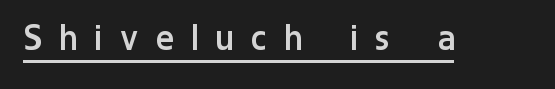
This is the regular roman posture of the typeface. What decoration does the sample have? An underline. Is this a fixed-width face? No — the glyphs have proportional, varying widths. This sample uses expanded letter spacing, leaving extra air between glyphs. The designer went with a sans here, leaving each stem footless.
